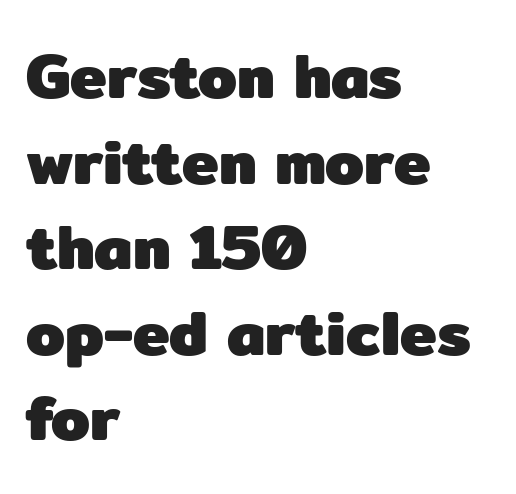
The image shows 62 px heavy sans-serif type, upright; set left-aligned, normal line spacing (1.38x), normal letter spacing, not underlined; low stroke contrast and a medium x-height.
